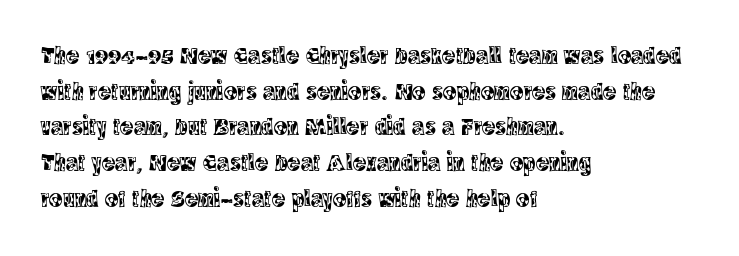
{"italic": "no", "underline": "no", "align": "left", "line_spacing": "normal", "line_spacing_ratio": 1.43, "letter_spacing": "normal", "letter_spacing_em": 0.0, "glyph_px": 25}
